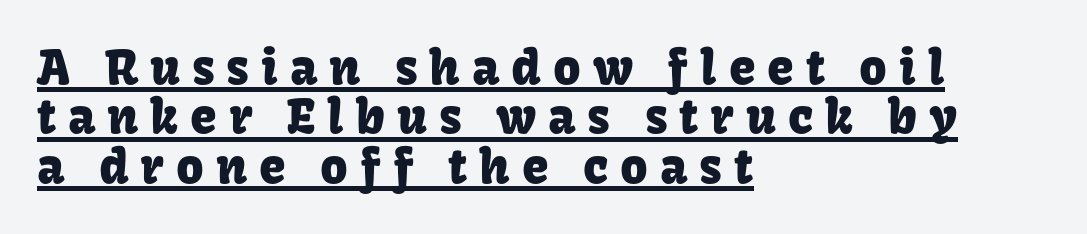
Regarding serifs, this sample does without them. Typeset ragged right — the left edge is the straight one. Varying glyph widths throughout — classic text-font behaviour. Quick note: interline space is minimal. Characters remain perfectly vertical along every line.
